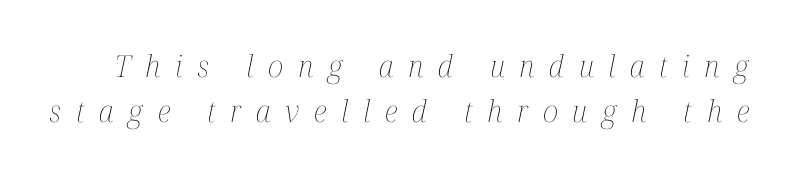
The image shows 30 px thin, condensed type, italic (leaning right); set normal line spacing (1.51x), unusually wide letter spacing (+0.49 em), not underlined; medium stroke contrast and a medium x-height.
